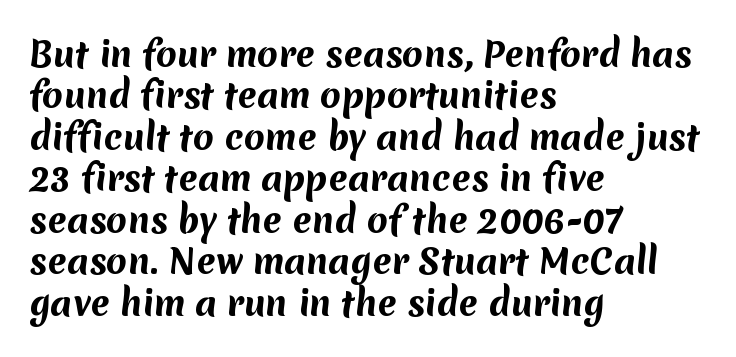
Alignment: flush left. Only glyphs here, with clear space below each row. This sample has the flowing, uneven cadence of proportional lettering. Grotesque or geometric, the face here clearly has no serifs. The face used here is rendered with its standard letterfit. Caption: bold face, heavy strokes.
